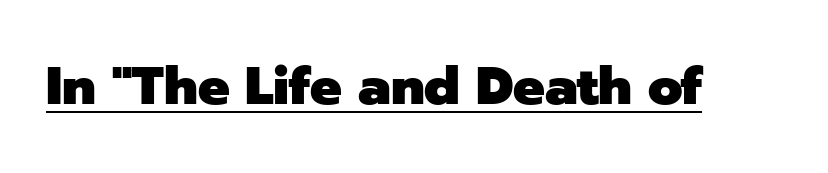
{"serif": "no", "italic": "no", "bold": "yes", "weight": "heavy", "width": "normal", "stroke_contrast": "low", "x_height": "medium", "monospaced": "no", "underline": "yes", "letter_spacing": "normal", "letter_spacing_em": 0.0, "glyph_px": 53}
